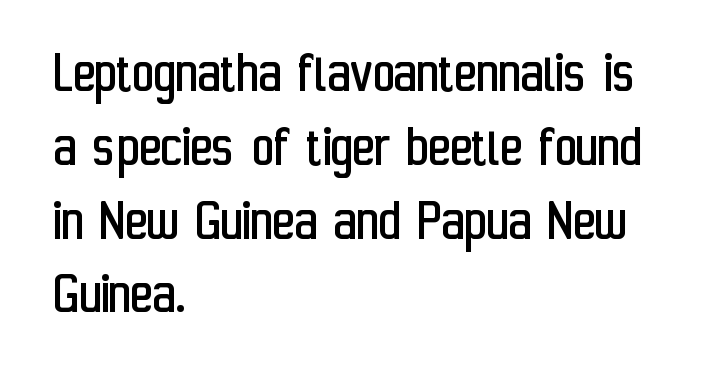
Q: Is the text bold? A: No.
Q: Is the text italic (slanted)? A: No, it is upright.
Q: Is the typeface a serif or a sans-serif typeface? A: Sans-serif.
Q: Is the text underlined? A: No.
Q: How is the paragraph aligned? A: Left-aligned.
Q: Is the spacing between letters normal or unusually wide? A: Normal.
Q: Width (condensed, normal, or wide)? A: Condensed.
Q: Stroke contrast? A: Low.
Q: x-height? A: Medium.
Q: Monospaced? A: No.
